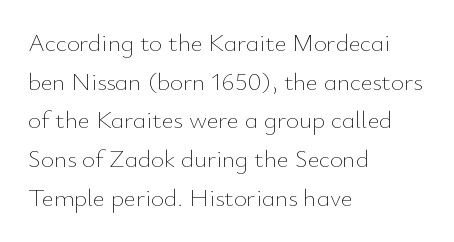
Notice how descenders clear the ascenders below comfortably — that's standard leading. Posture: vertical. Letter spacing: default. This rendering uses left alignment, leaving the right contour irregular.
